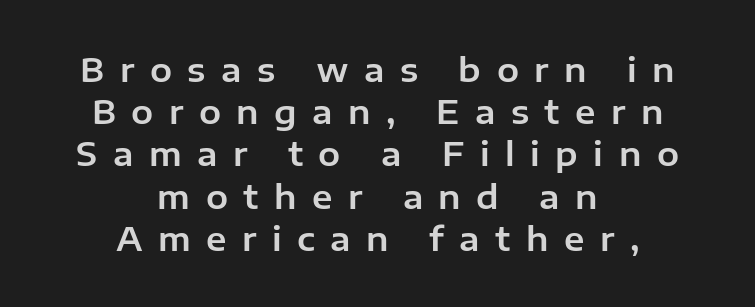
Q: Is the text italic (slanted)? A: No, it is upright.
Q: Is the typeface a serif or a sans-serif typeface? A: Sans-serif.
Q: Is the text underlined? A: No.
Q: How is the paragraph aligned? A: Centered.
Q: Is the spacing between letters normal or unusually wide? A: Unusually wide.
Q: Is the spacing between lines tight, normal or loose? A: Normal.
Q: Width (condensed, normal, or wide)? A: Normal.
Q: Stroke contrast? A: Low.
Q: x-height? A: Medium.
Q: Monospaced? A: No.
